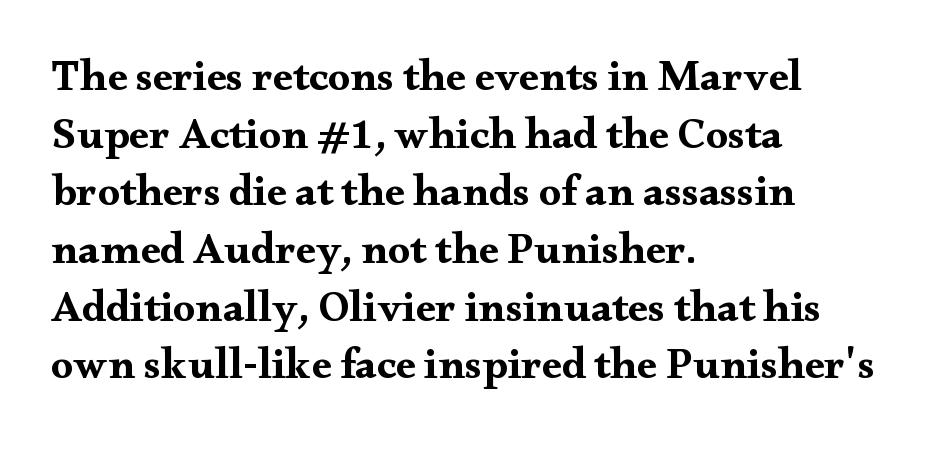
Q: Is the text bold? A: Yes.
Q: Is the text italic (slanted)? A: No, it is upright.
Q: Is the typeface a serif or a sans-serif typeface? A: Serif.
Q: Is the text underlined? A: No.
Q: How is the paragraph aligned? A: Left-aligned.
Q: Is the spacing between letters normal or unusually wide? A: Normal.
Q: Is the spacing between lines tight, normal or loose? A: Normal.
Q: Width (condensed, normal, or wide)? A: Wide.
Q: Stroke contrast? A: Medium.
Q: x-height? A: Small.
Q: Monospaced? A: No.
